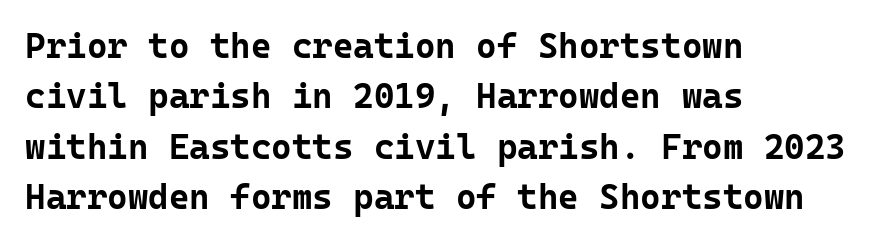
Q: Is the text bold? A: Yes.
Q: Is the text italic (slanted)? A: No, it is upright.
Q: Is the typeface a serif or a sans-serif typeface? A: Sans-serif.
Q: Is the text underlined? A: No.
Q: How is the paragraph aligned? A: Left-aligned.
Q: Is the spacing between letters normal or unusually wide? A: Normal.
Q: Is the spacing between lines tight, normal or loose? A: Normal.
Q: Width (condensed, normal, or wide)? A: Normal.
Q: Stroke contrast? A: Low.
Q: x-height? A: Medium.
Q: Monospaced? A: Yes.
